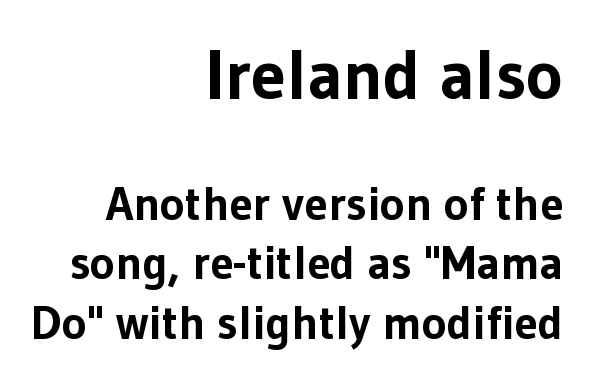
{"serif": "no", "italic": "no", "bold": "yes", "weight": "bold", "width": "normal", "stroke_contrast": "low", "x_height": "medium", "monospaced": "no", "underline": "no", "align": "right", "line_spacing": "normal", "line_spacing_ratio": 1.26, "letter_spacing": "normal", "letter_spacing_em": 0.0, "larger_block": "first", "size_ratio": 1.49, "glyph_px": 70}
